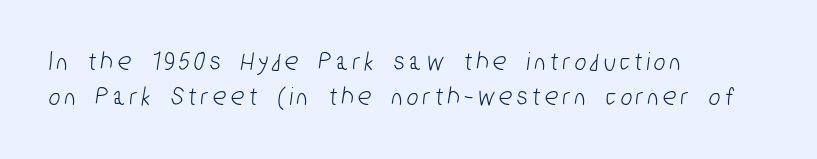
The image shows 27 px text type; set left-aligned, normal line spacing (1.28x), not underlined.
